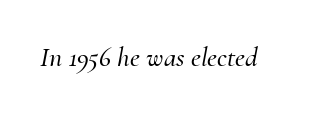
The image shows 28 px serif type, italic (leaning right); set normal letter spacing, not underlined; medium stroke contrast and a small x-height.
